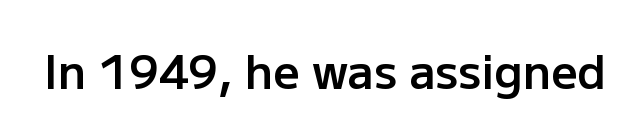
Q: Is the text bold? A: Semi-bold.
Q: Is the text italic (slanted)? A: No, it is upright.
Q: Is the typeface a serif or a sans-serif typeface? A: Sans-serif.
Q: Is the text underlined? A: No.
Q: Is the spacing between letters normal or unusually wide? A: Normal.
Q: Width (condensed, normal, or wide)? A: Normal.
Q: Stroke contrast? A: Low.
Q: x-height? A: Medium.
Q: Monospaced? A: No.
